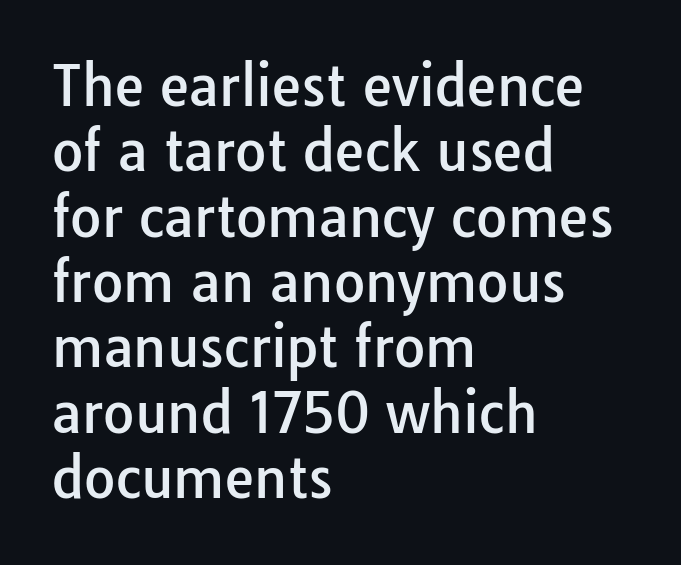
Proportional: the letters do not fall into vertical columns. Every row of glyphs begins at an identical x-position on the left. The face used here is rendered with its standard letterfit. The glyphs are unaccompanied by any horizontal stroke below them. The text was rendered using a sans face with plain stroke endings.
